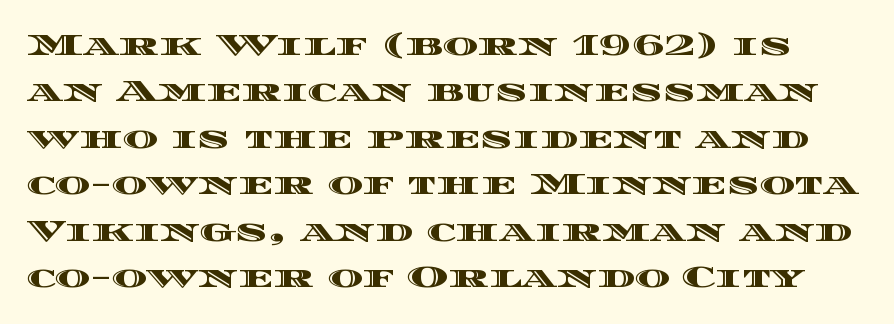
Nobody touched the tracking dial on this one. What's the leading like? Ordinary, nothing unusual. The font's upright variant was chosen for this text. Underline: absent.
